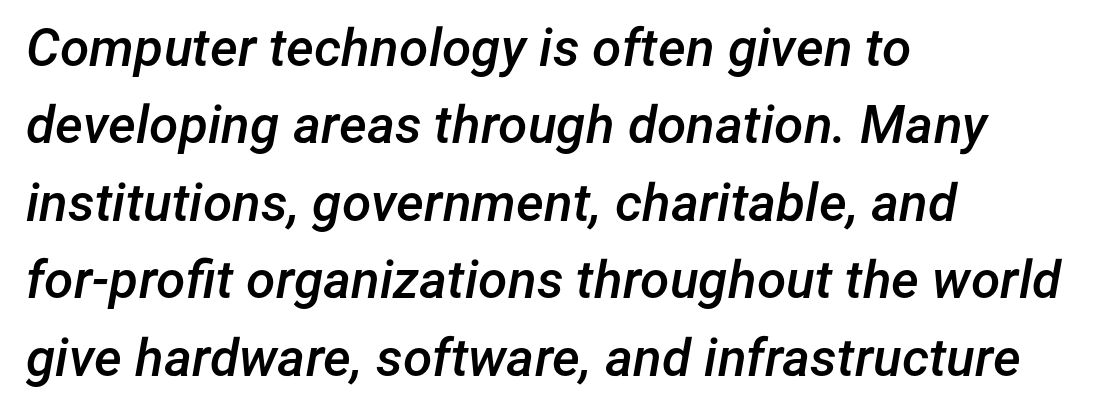
The image shows 53 px semibold type, italic (leaning right); set left-aligned, normal line spacing (1.46x), normal letter spacing, not underlined; low stroke contrast and a medium x-height.
